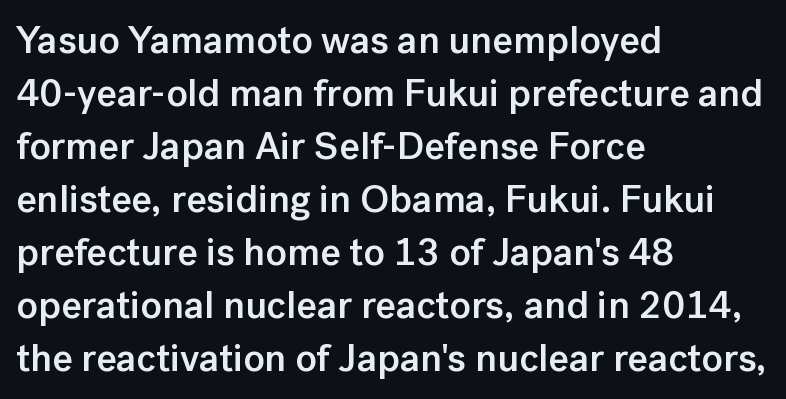
Q: Is the text bold? A: Semi-bold.
Q: Is the text italic (slanted)? A: No, it is upright.
Q: Is the typeface a serif or a sans-serif typeface? A: Sans-serif.
Q: Is the text underlined? A: No.
Q: How is the paragraph aligned? A: Left-aligned.
Q: Is the spacing between letters normal or unusually wide? A: Normal.
Q: Is the spacing between lines tight, normal or loose? A: Normal.
Q: Width (condensed, normal, or wide)? A: Normal.
Q: Stroke contrast? A: Low.
Q: x-height? A: Medium.
Q: Monospaced? A: No.
